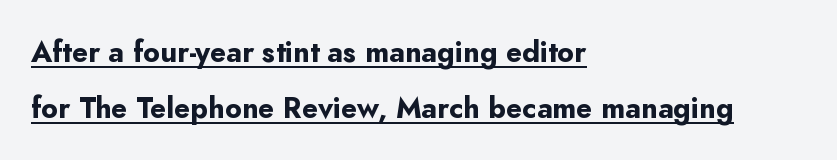
Q: Is the text bold? A: Yes.
Q: Is the text italic (slanted)? A: No, it is upright.
Q: Is the typeface a serif or a sans-serif typeface? A: Sans-serif.
Q: Is the text underlined? A: Yes.
Q: How is the paragraph aligned? A: Left-aligned.
Q: Is the spacing between letters normal or unusually wide? A: Normal.
Q: Is the spacing between lines tight, normal or loose? A: Loose.
Q: Width (condensed, normal, or wide)? A: Normal.
Q: Stroke contrast? A: Low.
Q: x-height? A: Small.
Q: Monospaced? A: No.
